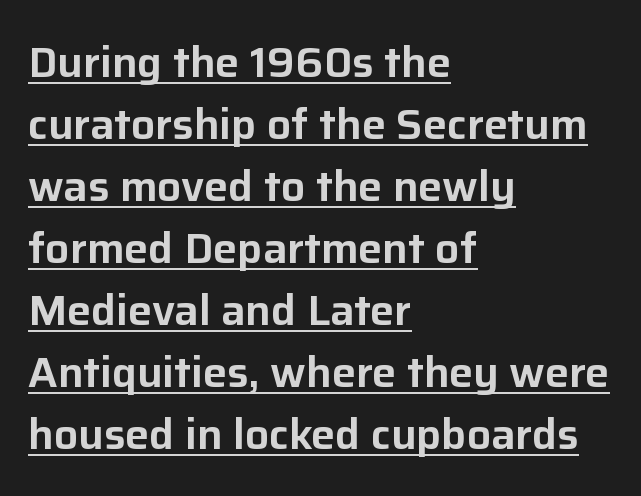
Do the characters align in a grid? No, the font is proportional. Check where the strokes stop: nothing finishes them off — pure sans. Italic? Not at all — the glyphs are vertical. A continuous stroke trails under the words, as in a hyperlink. The rendering uses a moderate line-height, typical for paragraphs. Between one letter and the next there's only the usual sliver of space.
